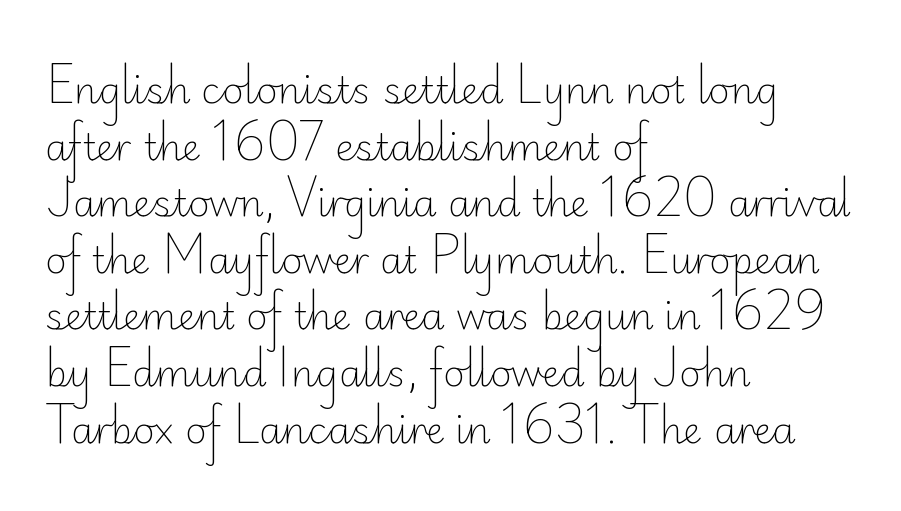
The image shows 37 px light sans-serif type, upright; set left-aligned, normal line spacing (1.53x), normal letter spacing, not underlined; low stroke contrast and a small x-height.
